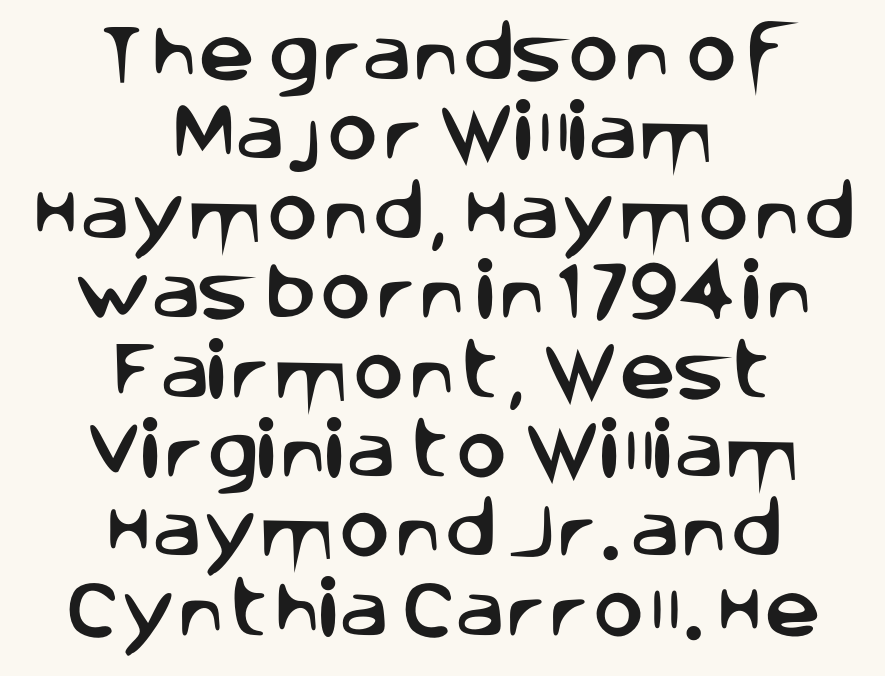
Type style note: lacks serifs. Notice how the stems are strictly vertical — no italics here. Character widths vary here, with narrow letters taking less room than wide ones. Words float on clear page, feet unadorned. Leading: standard.
